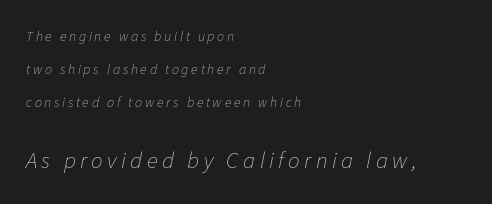
The image shows 23 px text type, italic (leaning right); set left-aligned, loose line spacing (2.36x), not underlined; the second (bottom) block is 1.64x larger.
